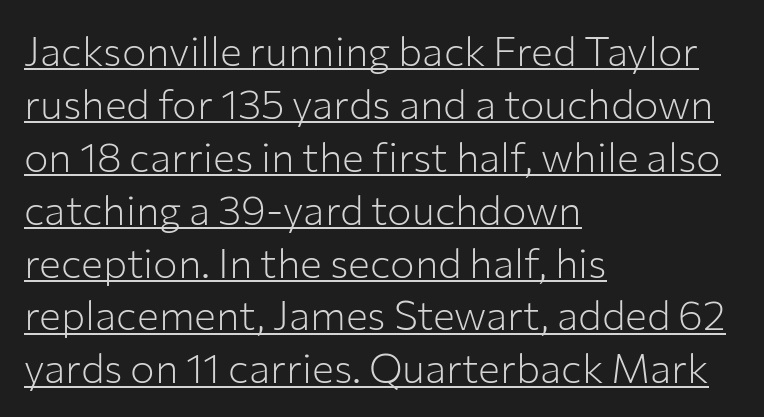
The font family rendered here belongs to the sans-serif group. The letters advance in unequal steps, a hallmark of proportional type. Does the lettering tilt? It doesn't — this is upright. Casual observation: everything's shoved over to the left. How are the letters spaced? Ordinarily, with no added tracking.
